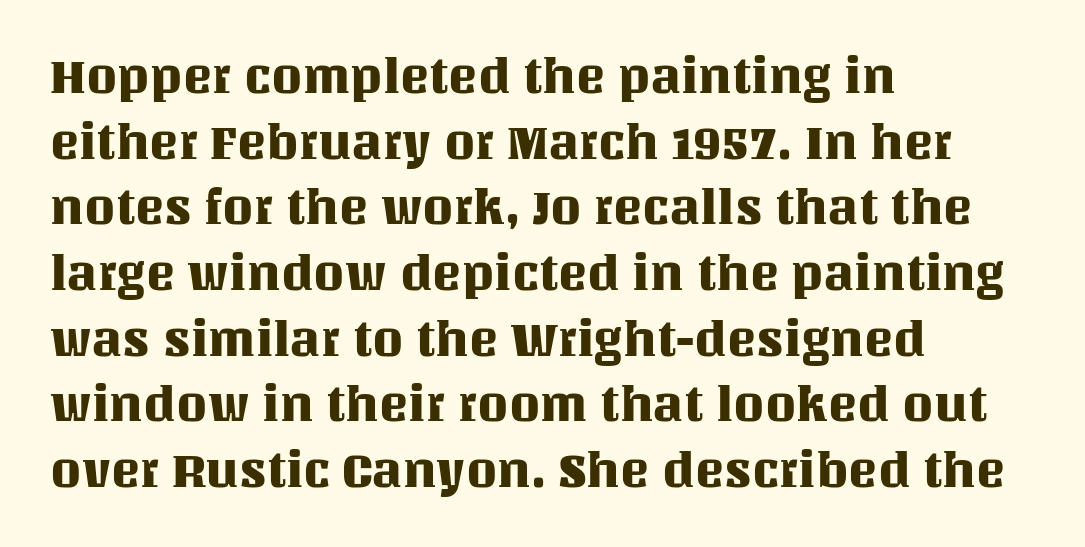
This rendering features lettering with no underline. You could call the tracking neutral — neither tight nor loose. The lines in this sample share a left origin and differ only in where they stop. Summary of vertical rhythm: regular, with standard interline spacing. When letters stand straight like this, we call the style roman or upright.
